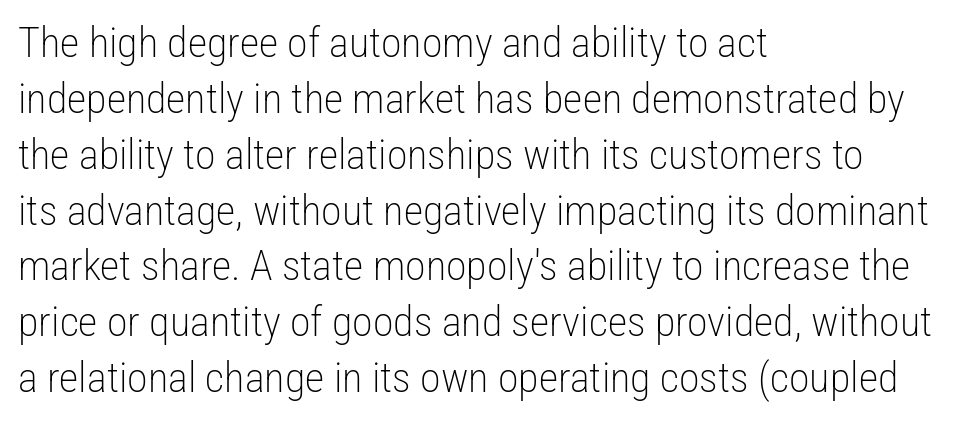
Q: Is the text bold? A: No.
Q: Is the text italic (slanted)? A: No, it is upright.
Q: Is the typeface a serif or a sans-serif typeface? A: Sans-serif.
Q: Is the text underlined? A: No.
Q: How is the paragraph aligned? A: Left-aligned.
Q: Is the spacing between letters normal or unusually wide? A: Normal.
Q: Is the spacing between lines tight, normal or loose? A: Normal.
Q: Width (condensed, normal, or wide)? A: Condensed.
Q: Stroke contrast? A: Low.
Q: x-height? A: Medium.
Q: Monospaced? A: No.
